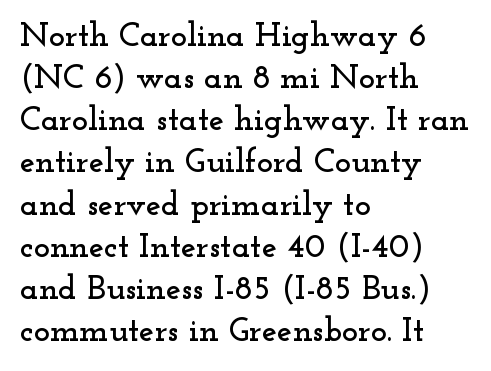
{"serif": "yes", "italic": "no", "width": "wide", "stroke_contrast": "low", "x_height": "small", "monospaced": "no", "underline": "no", "align": "left", "line_spacing_ratio": 1.24, "letter_spacing": "normal", "letter_spacing_em": 0.0, "glyph_px": 34}
